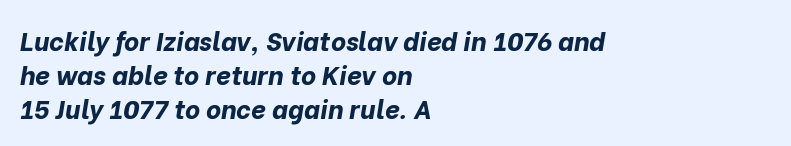
Posture: slanted. Layout note: lines flush left. Look at the stroke-to-counter ratio: heavy, a bold. Letter spacing: default. Regarding leading, the lines here are spaced in the standard way.
